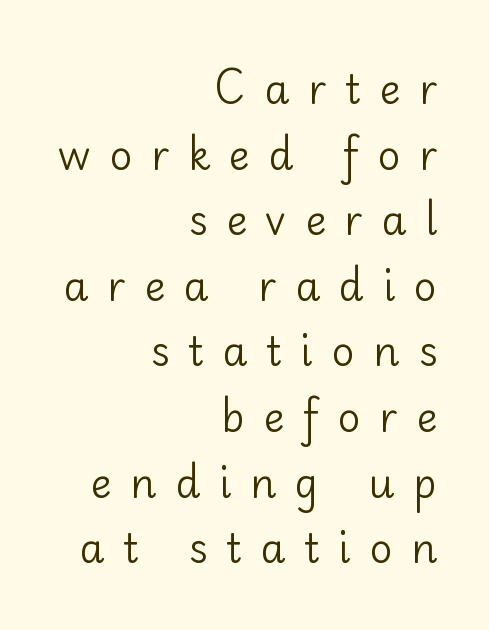
The image shows 40 px regular-weight sans-serif type, upright; set right-aligned, normal line spacing (1.64x), unusually wide letter spacing (+0.47 em), not underlined; low stroke contrast and a small x-height.
